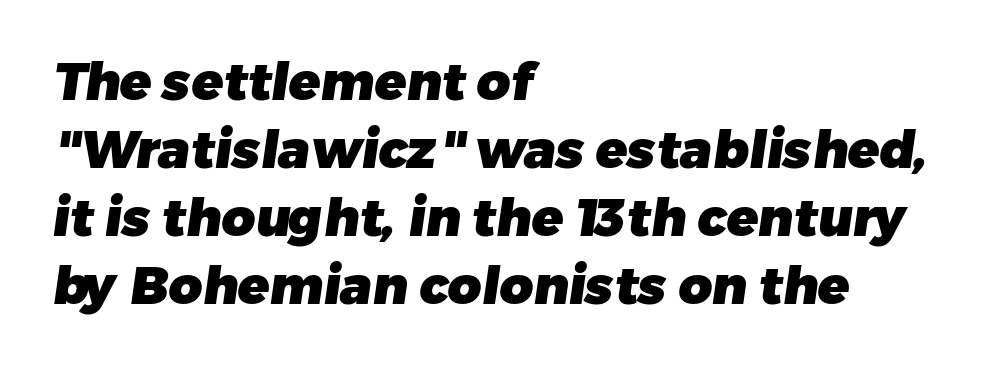
One glance says typical: line gaps are just what's usual. The strip under each line holds only bare page. Where is the straight margin? On the left. The line texture is even and compact thanks to regular tracking.
